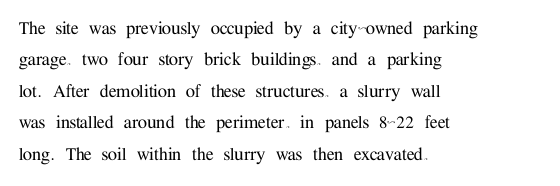
Unmarked baselines from the first word to the last. Every character sits straight up, as roman type does. The lines in this sample share a left origin and differ only in where they stop. Summary of vertical rhythm: regular, with standard interline spacing. Inter-character spacing is left at the font's built-in metrics.
